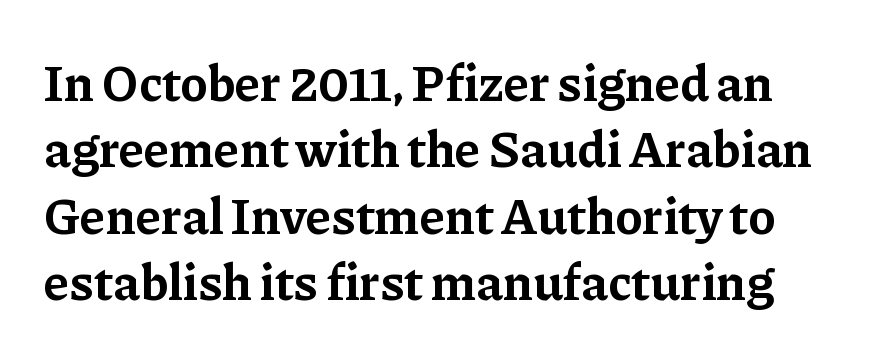
Q: Is the text bold? A: Yes.
Q: Is the text italic (slanted)? A: No, it is upright.
Q: Is the typeface a serif or a sans-serif typeface? A: Serif.
Q: Is the text underlined? A: No.
Q: Is the spacing between letters normal or unusually wide? A: Normal.
Q: Is the spacing between lines tight, normal or loose? A: Normal.
Q: Width (condensed, normal, or wide)? A: Normal.
Q: Stroke contrast? A: Low.
Q: x-height? A: Medium.
Q: Monospaced? A: No.
